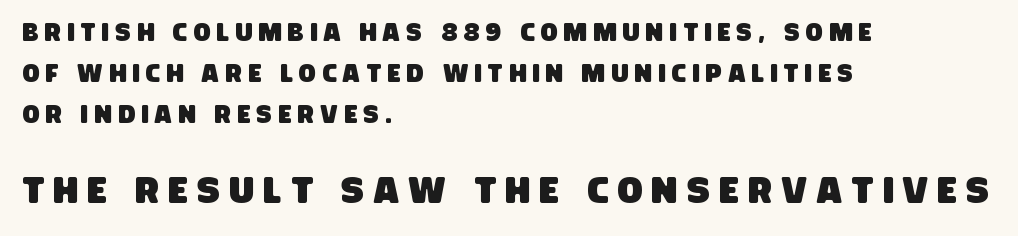
The image shows 37 px condensed sans-serif type; set left-aligned, normal line spacing (1.65x), unusually wide letter spacing (+0.25 em), not underlined; the second (bottom) block is 1.48x larger; low stroke contrast and a large x-height.
